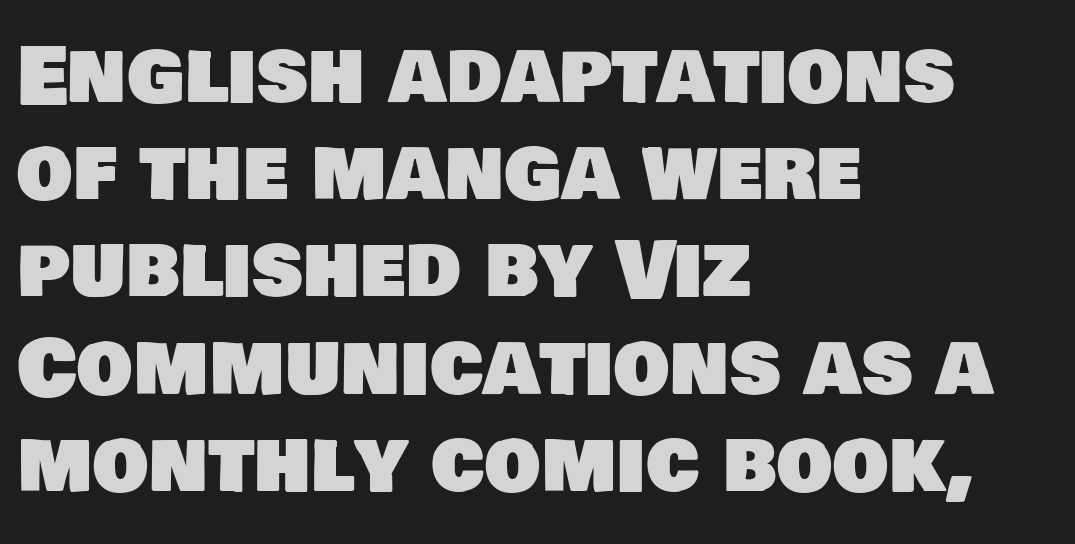
Plain, unruled lines of type. The text was rendered using a sans face with plain stroke endings. Is the letter spacing exaggerated? No — it looks like the ordinary default. Spacing verdict: proportional, widths tailored to each character. The ragged edge is on the right, which tells us the setting is flush left.
